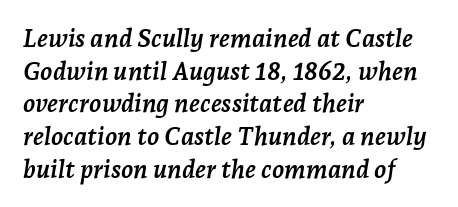
The image shows 25 px bold type, italic (leaning right); set left-aligned, normal line spacing (1.31x), normal letter spacing, not underlined.
